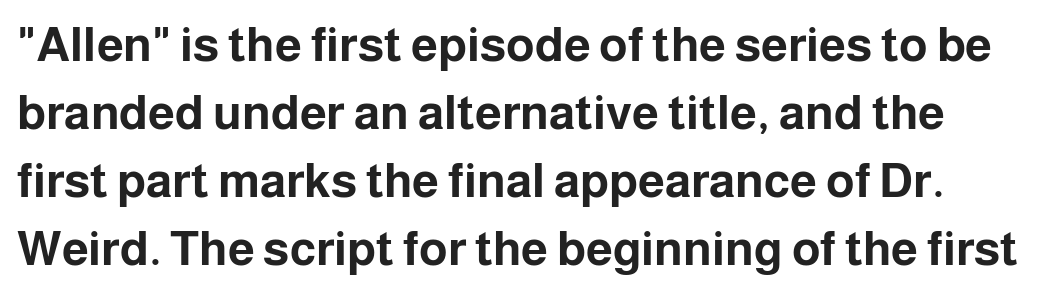
Q: Is the text bold? A: Yes.
Q: Is the text italic (slanted)? A: No, it is upright.
Q: Is the typeface a serif or a sans-serif typeface? A: Sans-serif.
Q: Is the text underlined? A: No.
Q: Is the spacing between letters normal or unusually wide? A: Normal.
Q: Is the spacing between lines tight, normal or loose? A: Normal.
Q: Width (condensed, normal, or wide)? A: Normal.
Q: Stroke contrast? A: Low.
Q: x-height? A: Medium.
Q: Monospaced? A: No.
